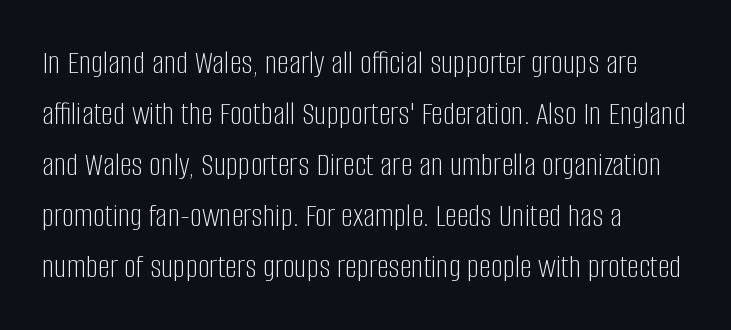
Q: Is the text bold? A: No.
Q: Is the text italic (slanted)? A: No, it is upright.
Q: Is the typeface a serif or a sans-serif typeface? A: Sans-serif.
Q: Is the text underlined? A: No.
Q: How is the paragraph aligned? A: Left-aligned.
Q: Is the spacing between letters normal or unusually wide? A: Normal.
Q: Is the spacing between lines tight, normal or loose? A: Normal.
Q: Width (condensed, normal, or wide)? A: Condensed.
Q: Stroke contrast? A: Low.
Q: x-height? A: Large.
Q: Monospaced? A: No.
